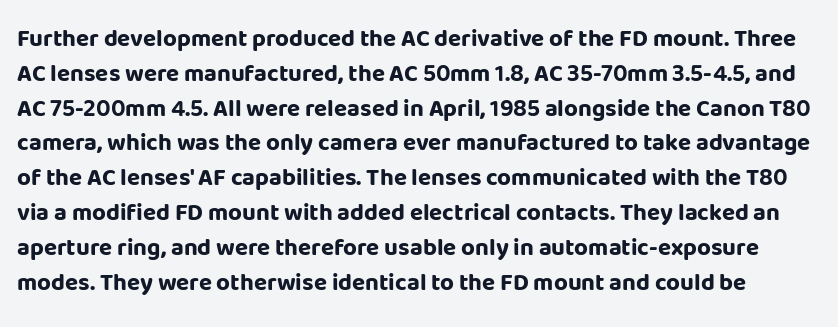
The block of text has a typical density, with ordinary space between rows. Quick note: not italic, upright. Strokes here are thick enough to call this a true bold. In terms of letterspacing, this is plain default setting. Plain, unruled lines of type.
